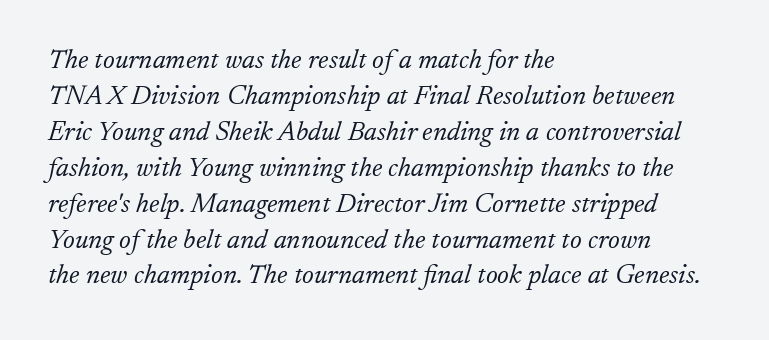
{"italic": "yes", "lean": "right", "slant_degrees": 17, "bold": "no", "underline": "no", "align": "left", "line_spacing": "normal", "line_spacing_ratio": 1.33, "letter_spacing": "normal", "letter_spacing_em": 0.0, "glyph_px": 27}
